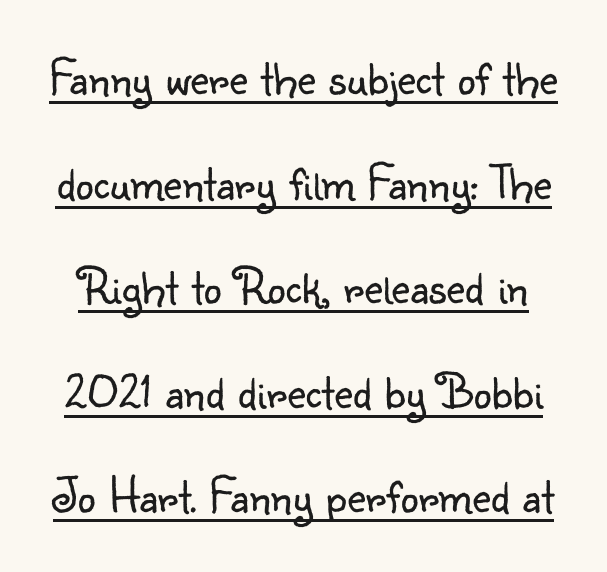
Honestly, the rows look like they've been pulled way apart. Varying glyph widths throughout — classic text-font behaviour. Italic: no, the glyphs are upright roman. Serifs: no, the terminals of the letterforms are clean.
